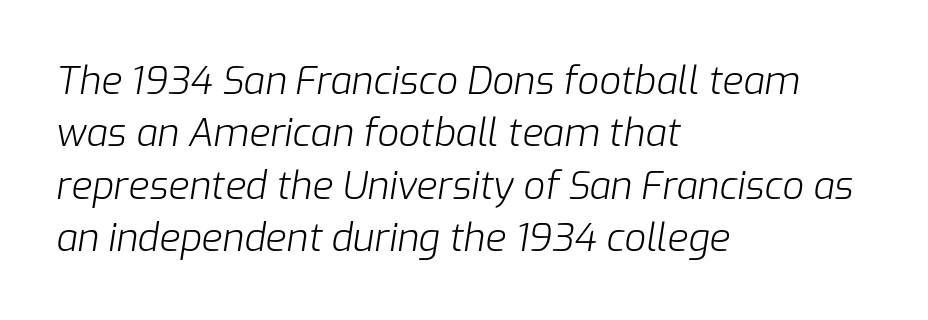
The image shows 38 px light type, italic (leaning right); set left-aligned, normal line spacing (1.38x), normal letter spacing, not underlined; low stroke contrast and a medium x-height.
